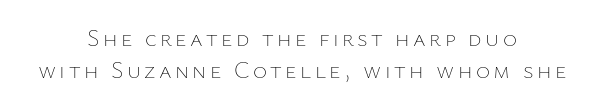
Q: Is the text bold? A: No.
Q: Is the text italic (slanted)? A: No, it is upright.
Q: Is the text underlined? A: No.
Q: How is the paragraph aligned? A: Centered.
Q: Is the spacing between lines tight, normal or loose? A: Normal.
